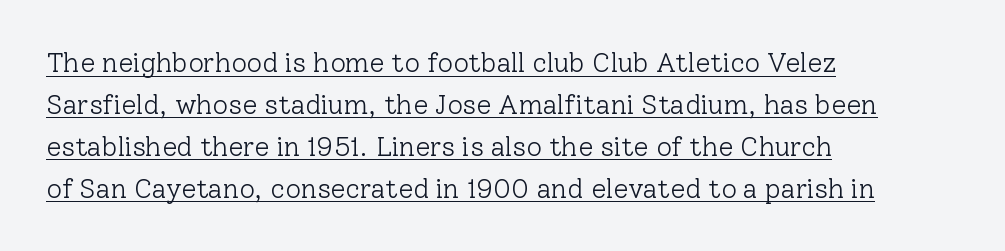
Quick note: not italic, upright. This sample uses plain, unmodified letter spacing. No extra ink here — the face is not bold. The words here are underlined.
